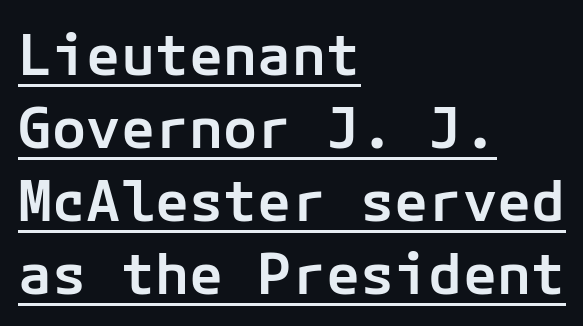
The image shows 57 px semibold sans-serif type, upright; set left-aligned, normal line spacing (1.28x), normal letter spacing, underlined; low stroke contrast and a medium x-height.
